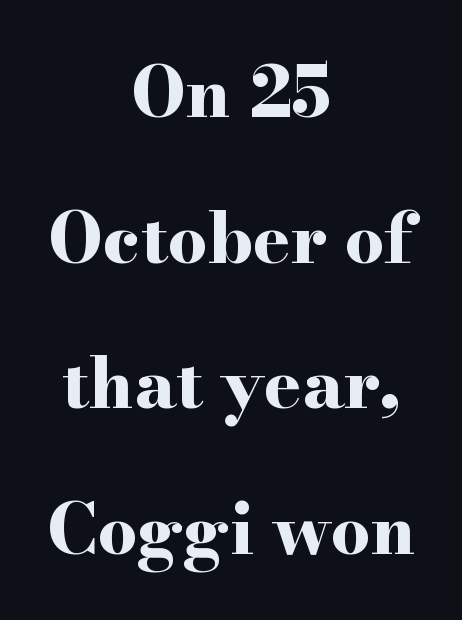
The lettering stays uniformly vertical, giving the passage a roman look. Stroke thickness is high; the sample reads as a true bold. Are there feet on the stems? There are — it's a serif. Each line is balanced around a shared central axis.
